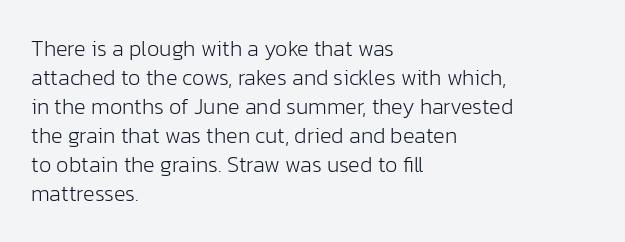
The image shows 22 px text type, upright; set left-aligned, normal line spacing (1.32x), normal letter spacing, not underlined.
